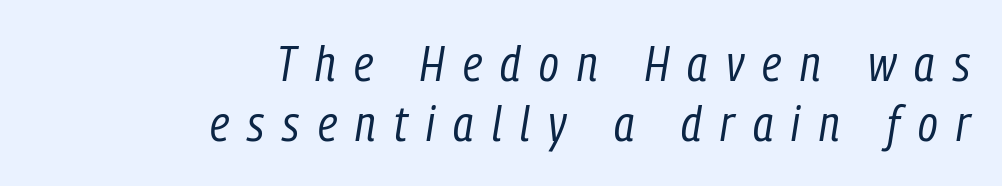
{"italic": "yes", "lean": "right", "slant_degrees": 9, "bold": "no", "weight": "regular", "width": "condensed", "stroke_contrast": "low", "x_height": "medium", "monospaced": "no", "underline": "no", "align": "right", "line_spacing_ratio": 1.21, "letter_spacing": "wide", "letter_spacing_em": 0.37, "glyph_px": 50}
